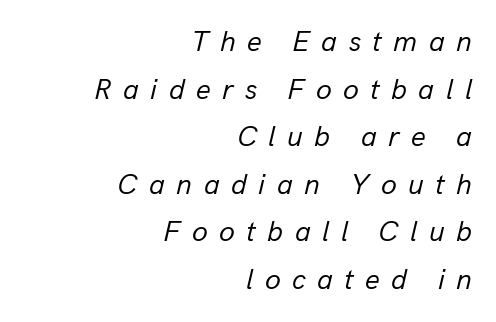
Q: Is the text bold? A: No.
Q: Is the text italic (slanted)? A: Yes, it leans right by about 13 degrees.
Q: Is the text underlined? A: No.
Q: How is the paragraph aligned? A: Right-aligned.
Q: Is the spacing between letters normal or unusually wide? A: Unusually wide.
Q: Is the spacing between lines tight, normal or loose? A: Normal.
Q: Width (condensed, normal, or wide)? A: Normal.
Q: Stroke contrast? A: Low.
Q: x-height? A: Medium.
Q: Monospaced? A: No.
